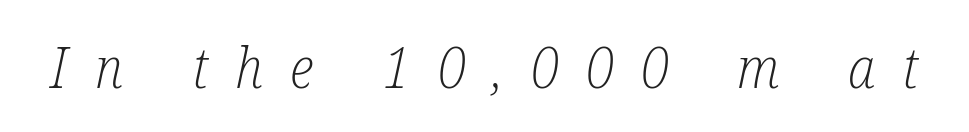
{"serif": "yes", "italic": "yes", "lean": "right", "slant_degrees": 12, "bold": "no", "weight": "light", "width": "condensed", "stroke_contrast": "low", "x_height": "medium", "monospaced": "no", "underline": "no", "letter_spacing": "wide", "letter_spacing_em": 0.48, "glyph_px": 57}
